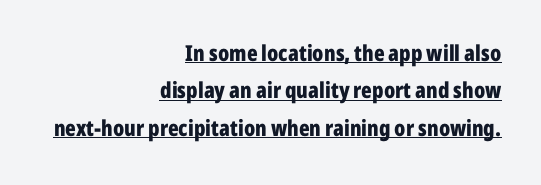
The image shows 22 px bold type, upright; set right-aligned, normal line spacing (1.7x), normal letter spacing, underlined.
